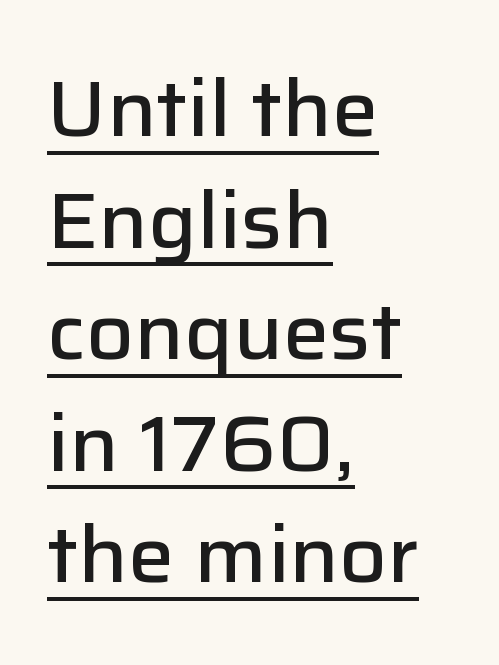
The image shows 78 px semibold sans-serif type, upright; set left-aligned, normal line spacing (1.43x), normal letter spacing, underlined; low stroke contrast and a medium x-height.
